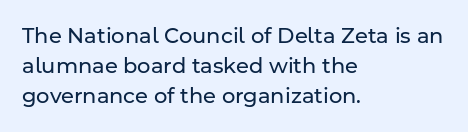
Q: Is the text bold? A: No.
Q: Is the text italic (slanted)? A: No, it is upright.
Q: Is the text underlined? A: No.
Q: How is the paragraph aligned? A: Left-aligned.
Q: Is the spacing between letters normal or unusually wide? A: Normal.
Q: Is the spacing between lines tight, normal or loose? A: Normal.
